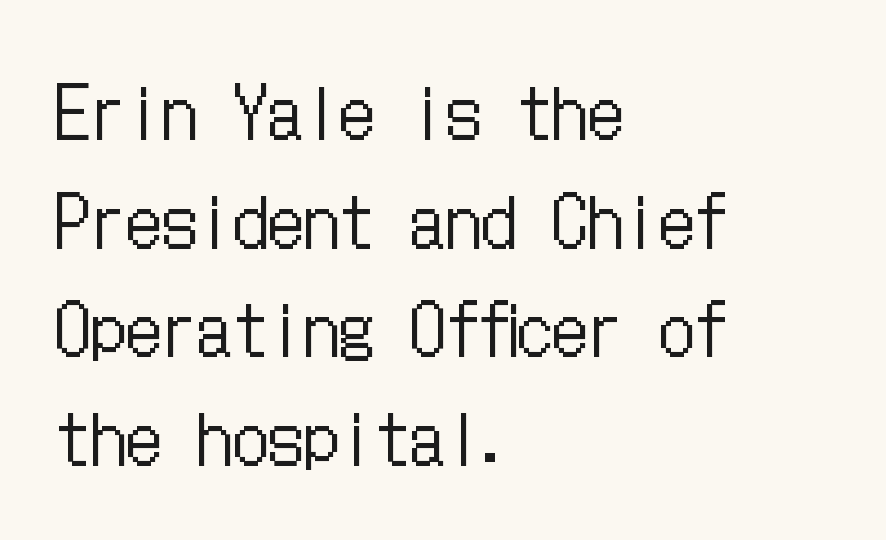
Q: Is the text bold? A: No.
Q: Is the text italic (slanted)? A: No, it is upright.
Q: Is the text underlined? A: No.
Q: How is the paragraph aligned? A: Left-aligned.
Q: Is the spacing between letters normal or unusually wide? A: Normal.
Q: Is the spacing between lines tight, normal or loose? A: Normal.
Q: Width (condensed, normal, or wide)? A: Condensed.
Q: Stroke contrast? A: Low.
Q: x-height? A: Medium.
